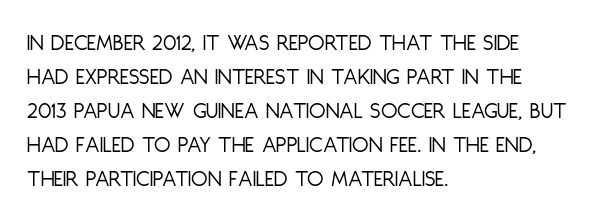
{"italic": "no", "bold": "no", "underline": "no", "align": "left", "line_spacing": "normal", "line_spacing_ratio": 1.42, "letter_spacing": "normal", "letter_spacing_em": 0.0, "glyph_px": 24}
